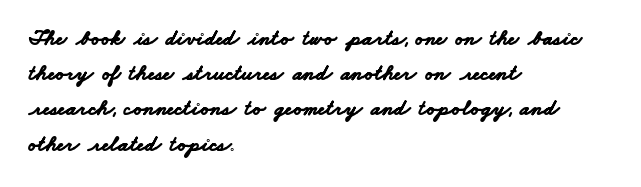
Q: Is the text bold? A: Yes.
Q: Is the text underlined? A: No.
Q: How is the paragraph aligned? A: Left-aligned.
Q: Is the spacing between letters normal or unusually wide? A: Normal.
Q: Is the spacing between lines tight, normal or loose? A: Normal.
